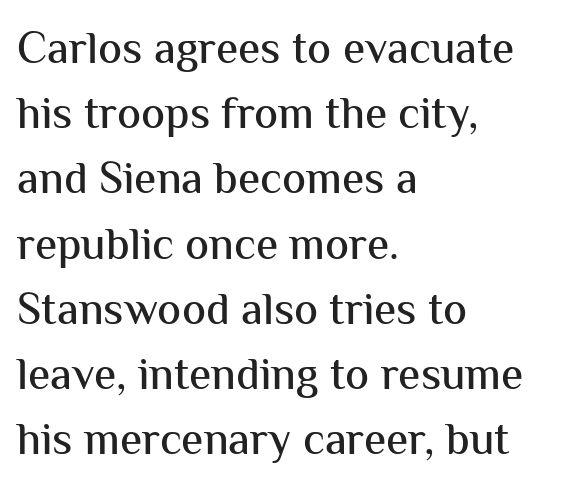
{"serif": "no", "italic": "no", "width": "normal", "stroke_contrast": "medium", "x_height": "medium", "monospaced": "no", "underline": "no", "align": "left", "line_spacing": "normal", "line_spacing_ratio": 1.45, "letter_spacing": "normal", "letter_spacing_em": 0.0, "glyph_px": 45}
